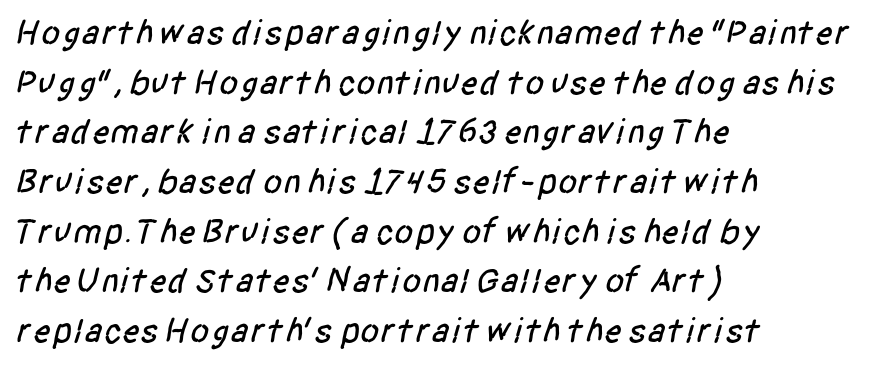
The image shows 35 px condensed sans-serif type; set left-aligned, normal line spacing (1.42x), normal letter spacing, not underlined; low stroke contrast and a large x-height.
